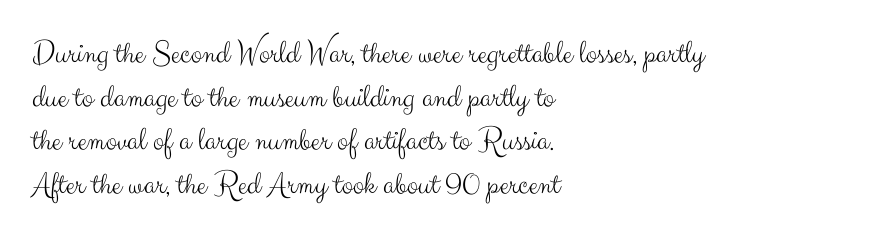
The image shows 33 px light sans-serif type; set left-aligned, normal line spacing (1.32x), normal letter spacing, not underlined; medium stroke contrast and a small x-height.
